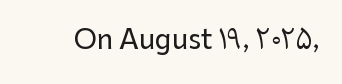
{"italic": "no", "underline": "no", "letter_spacing": "normal", "letter_spacing_em": 0.0, "glyph_px": 27}
